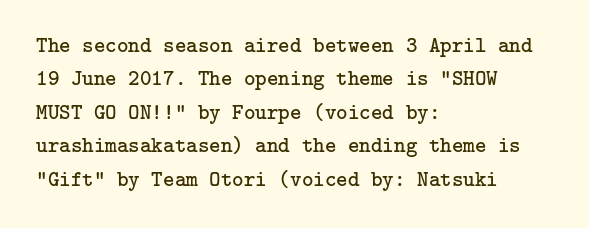
Summary of vertical rhythm: regular, with standard interline spacing. No extra ink here — the face is not bold. Quick note: not italic, upright. Horizontal alignment here is leftward, the default for most running prose.
